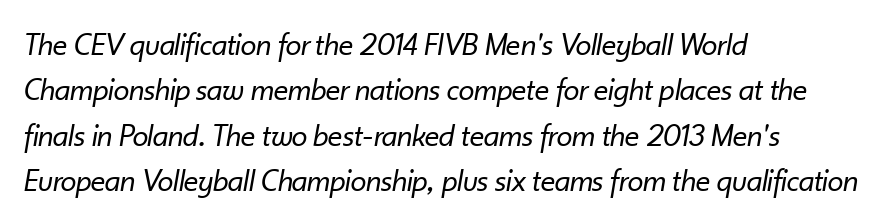
Quick note: interline space is typical. Check the space under the baseline: it is left empty. Each line starts at the same left margin while the right side varies. These lines keep a tight, regular rhythm from letter to letter. On a weight scale, this lands at 450 or below.
